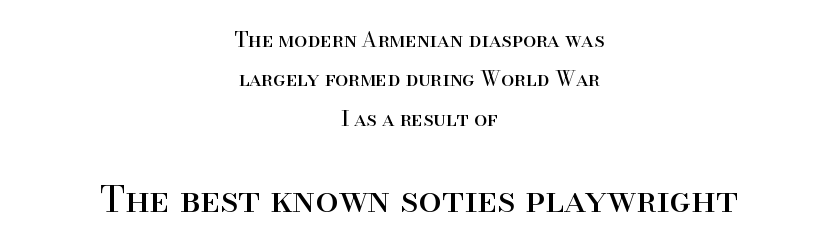
The foot of each line stays bare and open. The horizontal fit of the characters is conventional and even. The more generous point size was reserved for the lower chunk. Nope, not italic — everything's standing straight. To sum up the face: it has serifs. The passage is arranged like a title page — every line centered.
